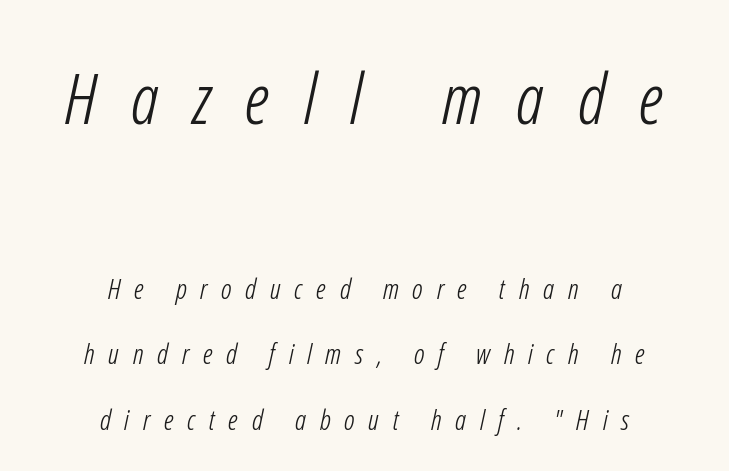
{"serif": "no", "bold": "no", "weight": "light", "width": "condensed", "stroke_contrast": "low", "x_height": "medium", "monospaced": "no", "underline": "no", "align": "center", "line_spacing": "loose", "line_spacing_ratio": 2.34, "letter_spacing": "wide", "letter_spacing_em": 0.49, "larger_block": "first", "size_ratio": 2.5, "glyph_px": 70}
